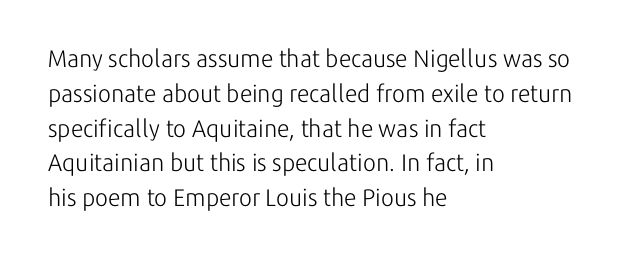
Summary of weight: not heavy and not bold. The passage shown stacks its lines at a standard gap. Upright lettering throughout. Tracking value appears to be zero — textbook default spacing.
